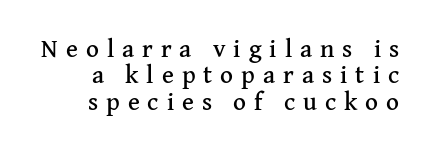
The image shows 25 px text type, upright; set tight line spacing (1.06x), unusually wide letter spacing (+0.32 em), not underlined.
